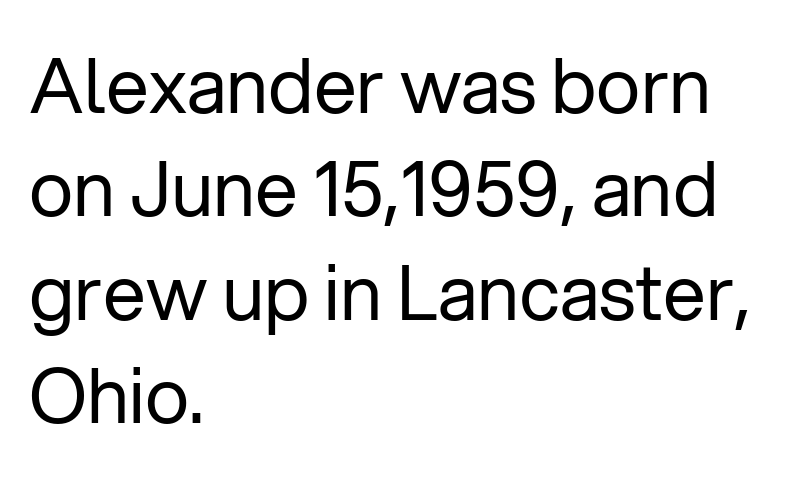
The image shows 76 px regular-weight sans-serif type, upright; set left-aligned, normal line spacing (1.36x), normal letter spacing, not underlined; low stroke contrast and a medium x-height.
